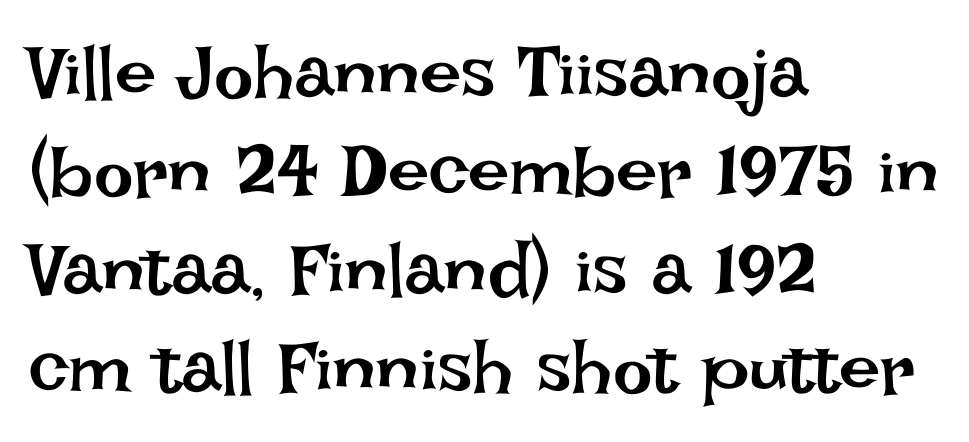
Q: Is the text bold? A: No.
Q: Is the text italic (slanted)? A: No, it is upright.
Q: Is the text underlined? A: No.
Q: How is the paragraph aligned? A: Left-aligned.
Q: Is the spacing between letters normal or unusually wide? A: Normal.
Q: Is the spacing between lines tight, normal or loose? A: Normal.
Q: Width (condensed, normal, or wide)? A: Normal.
Q: Stroke contrast? A: Low.
Q: x-height? A: Large.
Q: Monospaced? A: No.
